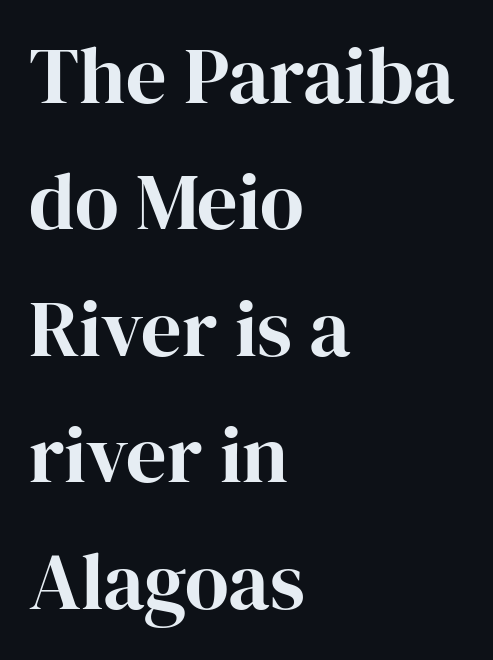
Honestly, the letter spacing is just normal — you wouldn't notice it. Layout note: lines flush left. Honestly, there is no underline to notice here at all. Each new line begins a customary step beneath the previous one.
